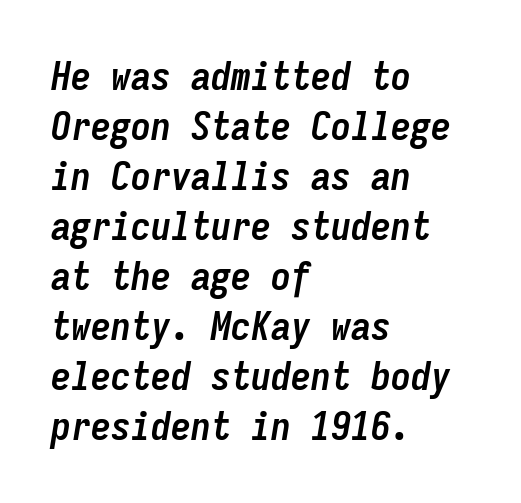
{"italic": "yes", "lean": "right", "slant_degrees": 9, "bold": "yes", "weight": "semibold", "width": "condensed", "stroke_contrast": "low", "x_height": "medium", "monospaced": "yes", "underline": "no", "align": "left", "line_spacing": "normal", "line_spacing_ratio": 1.25, "letter_spacing": "normal", "letter_spacing_em": 0.0, "glyph_px": 40}
